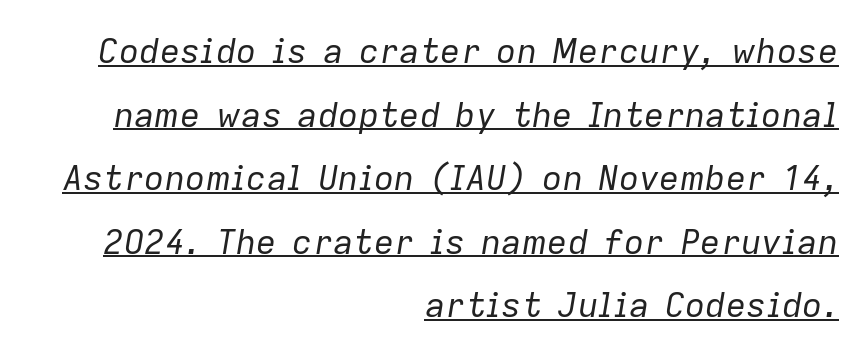
Think of a printed novel: that variable character pitch is what you see here. The strokes are not fattened; the text isn't bold. Compared with ordinary roman type, these characters are visibly tilted. The passage is arranged like a letterhead date or caption credit — flush right.
